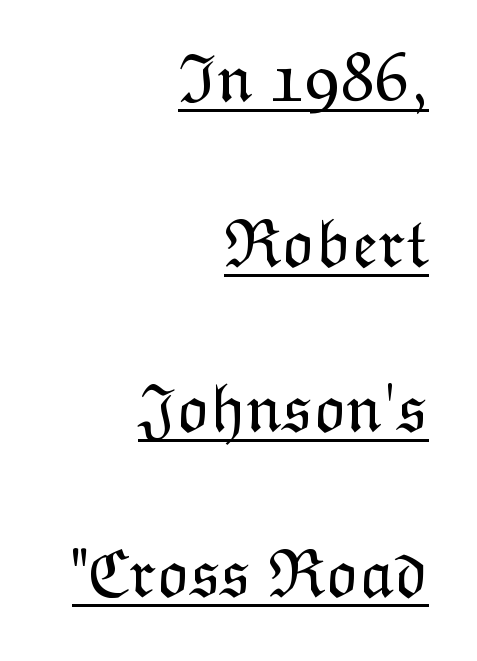
The passage is arranged like a letterhead date or caption credit — flush right. Each line of the rendering has a horizontal stroke beneath the glyphs. Letters have the restrained weight of plain body copy at most. What's the leading like? Stretched, with rows far apart. Posture: vertical. You could not count columns in this text — the font is proportionally spaced.
